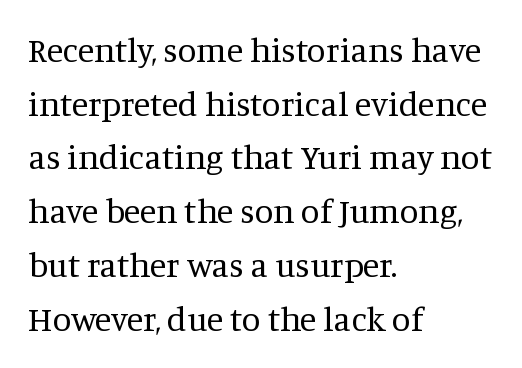
Does extra space separate the letters? No, they use regular spacing. Style check: upright. Leading matches the norm, producing a regular column. A light-to-regular cut is what we see here. Type without underlining.
